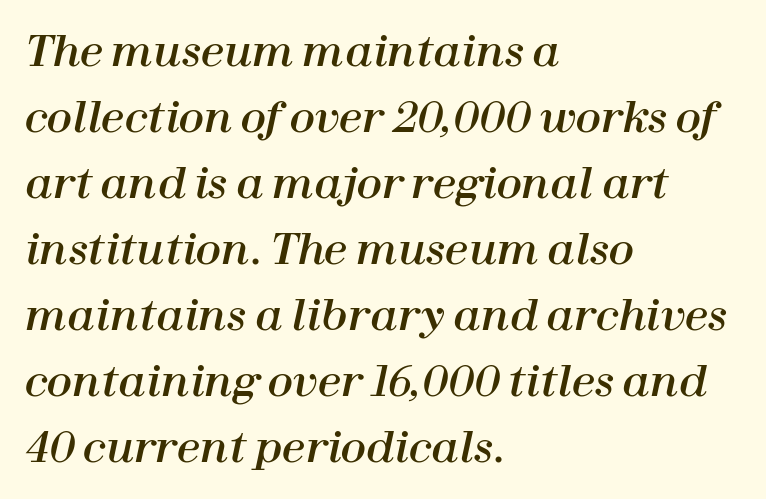
{"italic": "yes", "lean": "right", "slant_degrees": 12, "width": "normal", "stroke_contrast": "high", "x_height": "medium", "monospaced": "no", "underline": "no", "align": "left", "line_spacing": "normal", "line_spacing_ratio": 1.57, "letter_spacing": "normal", "letter_spacing_em": 0.0, "glyph_px": 42}
